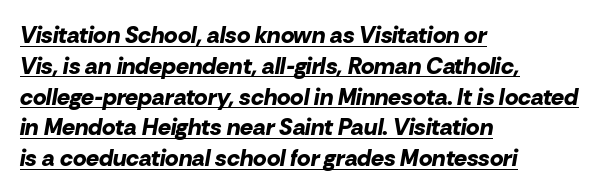
Slanted lettering throughout. The text block is weighted toward the left margin, trailing off unevenly rightward. What stands out about the letter spacing? Nothing — it is the standard amount. The passage shown is emphatically bold. Regarding leading, the lines here are spaced in the standard way.
